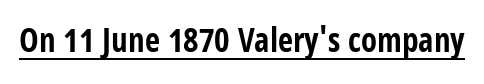
{"serif": "no", "italic": "no", "bold": "yes", "weight": "bold", "width": "condensed", "stroke_contrast": "low", "x_height": "large", "monospaced": "no", "underline": "yes", "letter_spacing": "normal", "letter_spacing_em": 0.0, "glyph_px": 33}
